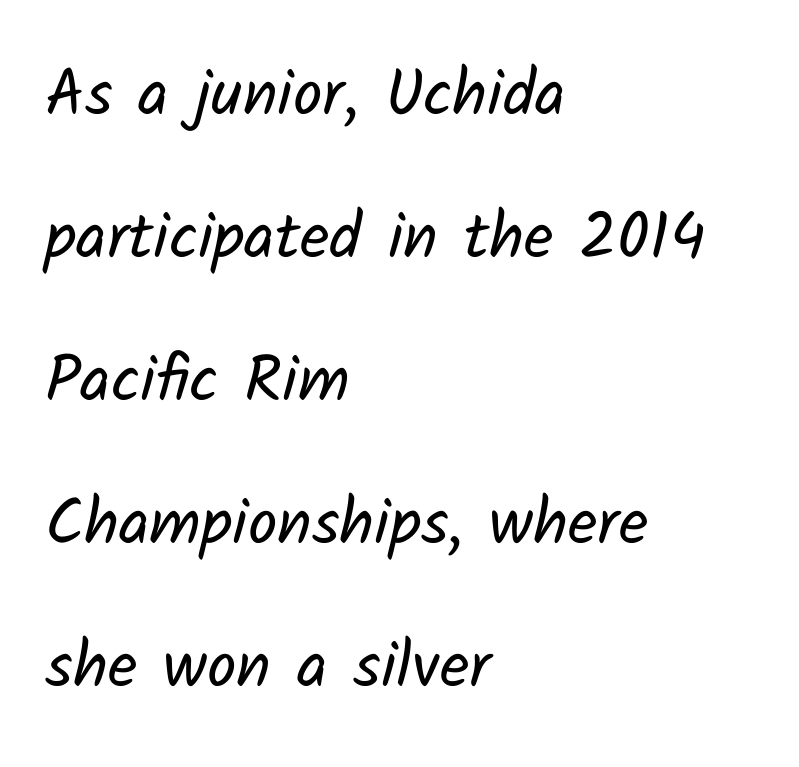
Honestly, there is no underline to notice here at all. Layout note: lines flush left. Default kerning and tracking; the words read as compact shapes. Classification — sans serif.
